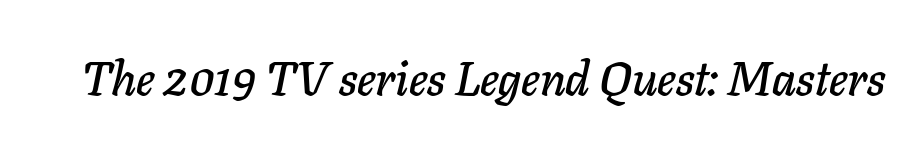
The image shows 48 px text type, italic (leaning right); set normal letter spacing, not underlined; low stroke contrast and a medium x-height.
